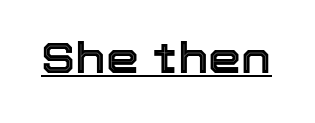
{"italic": "no", "width": "normal", "x_height": "medium", "monospaced": "no", "underline": "yes", "letter_spacing": "normal", "letter_spacing_em": 0.0, "glyph_px": 42}
